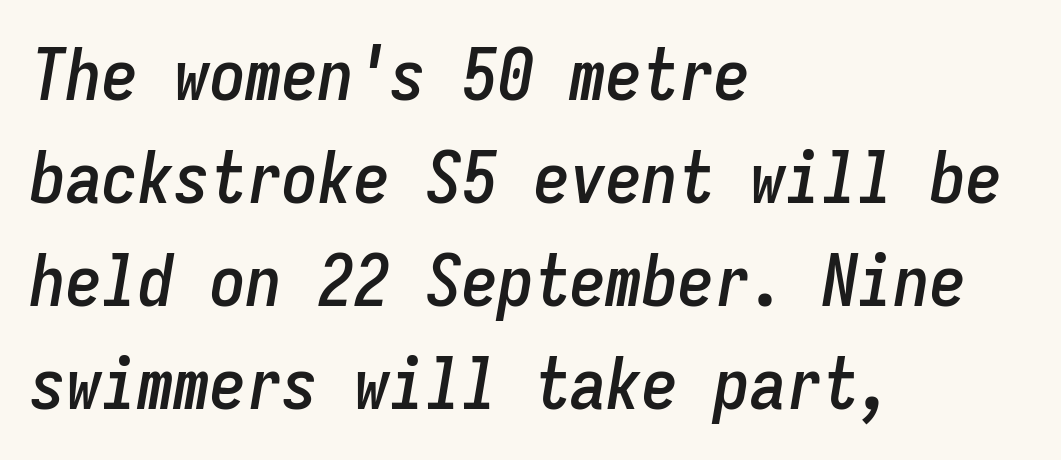
The image shows 72 px condensed type, italic (leaning right), monospaced; set left-aligned, normal line spacing (1.43x), normal letter spacing, not underlined; low stroke contrast and a medium x-height.
